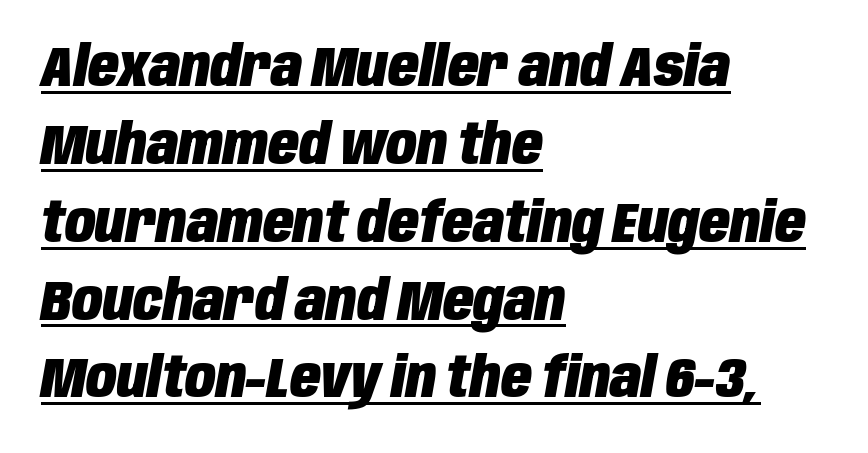
Q: Is the text bold? A: Yes.
Q: Is the text italic (slanted)? A: Yes, it leans right by about 10 degrees.
Q: Is the text underlined? A: Yes.
Q: How is the paragraph aligned? A: Left-aligned.
Q: Is the spacing between letters normal or unusually wide? A: Normal.
Q: Is the spacing between lines tight, normal or loose? A: Normal.
Q: Width (condensed, normal, or wide)? A: Condensed.
Q: Stroke contrast? A: Low.
Q: x-height? A: Large.
Q: Monospaced? A: No.
